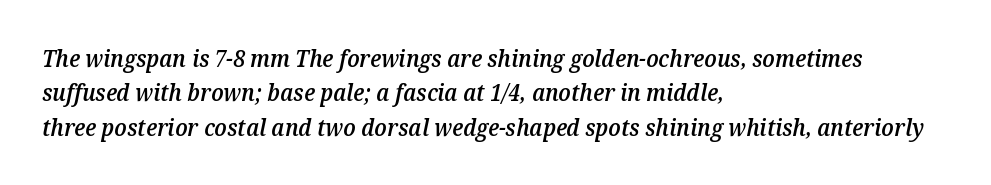
Glyph-to-glyph distance matches everyday printed text. The typography opts for an oblique posture over an upright one. Rule under the text: the space is simply empty. Evenly set lines give the paragraph a standard silhouette. Short and long lines alike share a common starting point at left.
